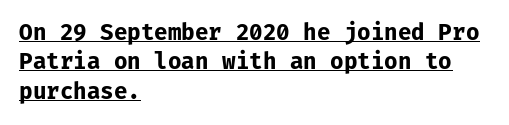
Q: Is the text bold? A: Yes.
Q: Is the text italic (slanted)? A: No, it is upright.
Q: Is the text underlined? A: Yes.
Q: How is the paragraph aligned? A: Left-aligned.
Q: Is the spacing between letters normal or unusually wide? A: Normal.
Q: Is the spacing between lines tight, normal or loose? A: Normal.
